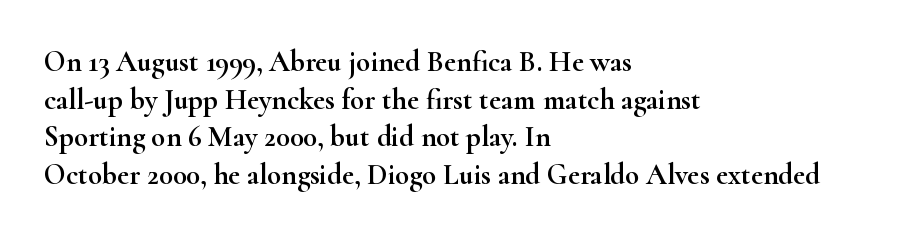
Q: Is the text italic (slanted)? A: No, it is upright.
Q: Is the typeface a serif or a sans-serif typeface? A: Serif.
Q: Is the text underlined? A: No.
Q: How is the paragraph aligned? A: Left-aligned.
Q: Is the spacing between letters normal or unusually wide? A: Normal.
Q: Is the spacing between lines tight, normal or loose? A: Normal.
Q: Width (condensed, normal, or wide)? A: Wide.
Q: Stroke contrast? A: High.
Q: x-height? A: Small.
Q: Monospaced? A: No.
